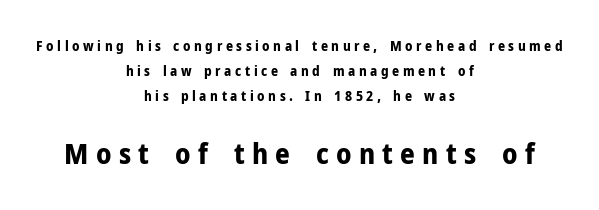
{"serif": "no", "italic": "no", "bold": "yes", "weight": "bold", "width": "normal", "stroke_contrast": "low", "x_height": "medium", "monospaced": "no", "underline": "no", "align": "center", "line_spacing_ratio": 1.79, "letter_spacing": "wide", "letter_spacing_em": 0.25, "larger_block": "second", "size_ratio": 2.07, "glyph_px": 29}
